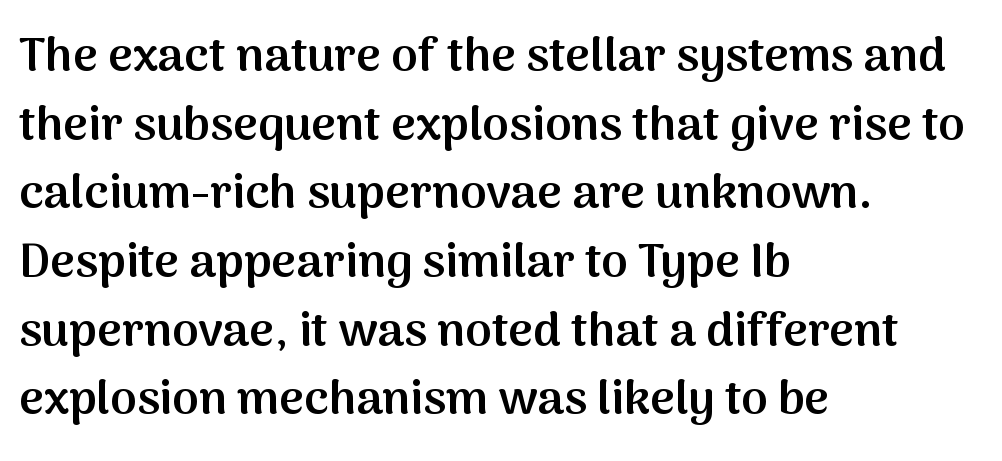
A roman cut, with each character standing at attention. Short and long lines alike share a common starting point at left. The passage shown stacks its lines at a standard gap. This sample uses a sans-serif face.
